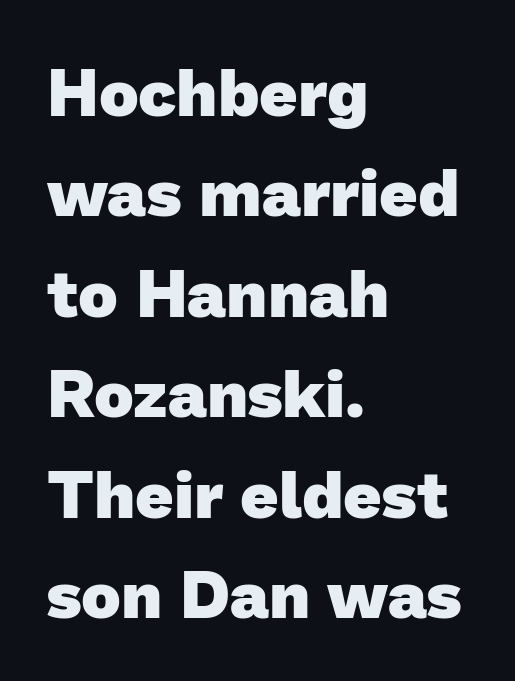
Does the copy run flush right? No — it runs flush left. These lines keep a tight, regular rhythm from letter to letter. Is this a fixed-width face? No — the glyphs have proportional, varying widths. Descenders are the only things crossing below the line. Examine the stroke ends and you'll find no serifs.
